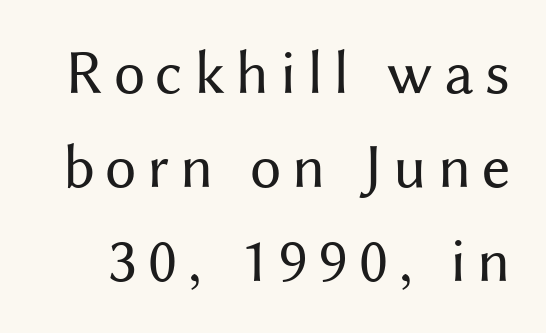
Nothing heavy about these letters — not bold at all. Glance below the letters and you will spot only blank space. What's the leading like? Ordinary, nothing unusual. Vertical strokes here are truly vertical.
